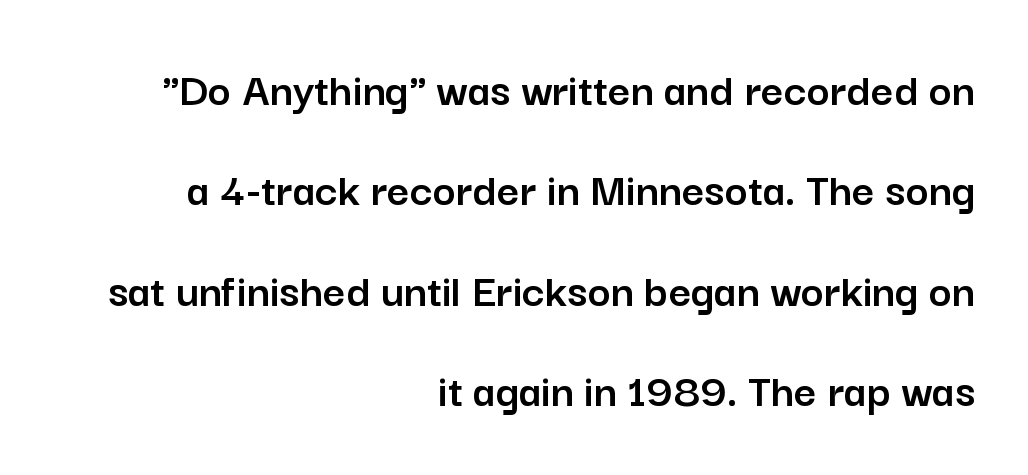
Q: Is the text italic (slanted)? A: No, it is upright.
Q: Is the typeface a serif or a sans-serif typeface? A: Sans-serif.
Q: Is the text underlined? A: No.
Q: How is the paragraph aligned? A: Right-aligned.
Q: Is the spacing between letters normal or unusually wide? A: Normal.
Q: Is the spacing between lines tight, normal or loose? A: Loose.
Q: Width (condensed, normal, or wide)? A: Normal.
Q: Stroke contrast? A: Low.
Q: x-height? A: Medium.
Q: Monospaced? A: No.
